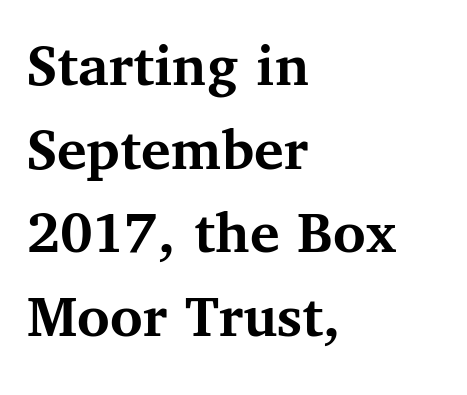
Q: Is the text bold? A: Yes.
Q: Is the text italic (slanted)? A: No, it is upright.
Q: Is the typeface a serif or a sans-serif typeface? A: Serif.
Q: Is the text underlined? A: No.
Q: How is the paragraph aligned? A: Left-aligned.
Q: Is the spacing between letters normal or unusually wide? A: Normal.
Q: Is the spacing between lines tight, normal or loose? A: Normal.
Q: Width (condensed, normal, or wide)? A: Normal.
Q: Stroke contrast? A: Medium.
Q: x-height? A: Medium.
Q: Monospaced? A: No.
